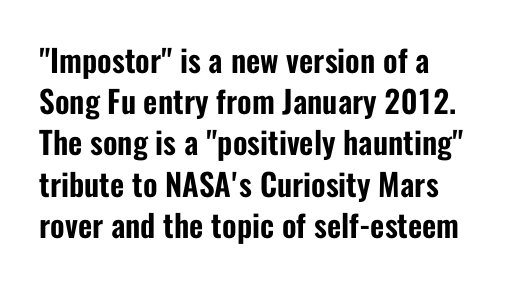
{"serif": "no", "italic": "no", "width": "condensed", "stroke_contrast": "low", "x_height": "medium", "monospaced": "no", "underline": "no", "align": "left", "line_spacing": "normal", "line_spacing_ratio": 1.33, "letter_spacing": "normal", "letter_spacing_em": 0.0, "glyph_px": 31}
